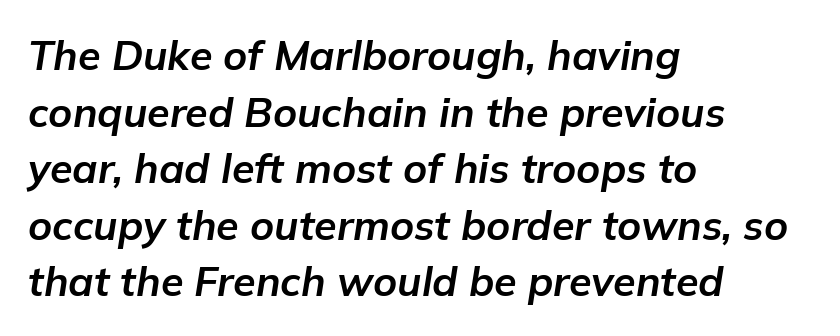
Q: Is the text bold? A: Yes.
Q: Is the text italic (slanted)? A: Yes, it leans right by about 9 degrees.
Q: Is the text underlined? A: No.
Q: How is the paragraph aligned? A: Left-aligned.
Q: Is the spacing between letters normal or unusually wide? A: Normal.
Q: Is the spacing between lines tight, normal or loose? A: Normal.
Q: Width (condensed, normal, or wide)? A: Normal.
Q: Stroke contrast? A: Low.
Q: x-height? A: Medium.
Q: Monospaced? A: No.
